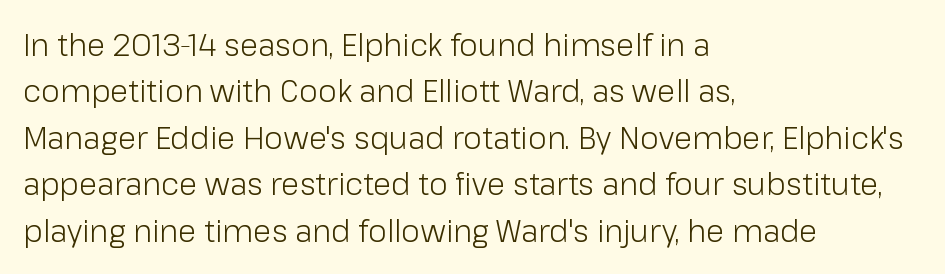
{"serif": "no", "italic": "no", "bold": "no", "weight": "light", "width": "normal", "stroke_contrast": "low", "x_height": "medium", "monospaced": "no", "underline": "no", "align": "left", "line_spacing": "normal", "line_spacing_ratio": 1.55, "letter_spacing": "normal", "letter_spacing_em": 0.0, "glyph_px": 30}
